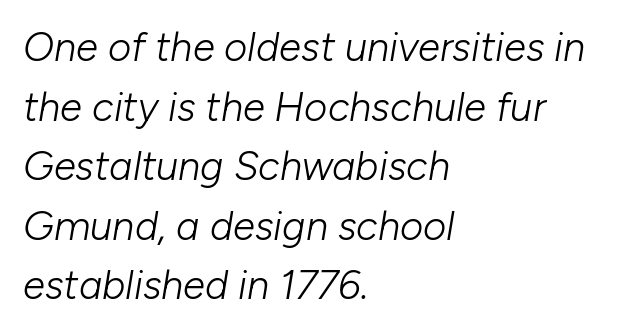
Letter spacing: default. Any mark beneath the type? The region is blank. Vertical spacing — default. The typesetter chose a ragged-right arrangement here. The rendering uses natural spacing where letterforms have individual widths.
